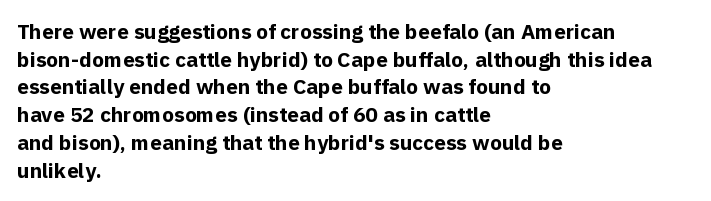
It's the straight-up-and-down kind of type. The words here are not underlined. Summary of vertical rhythm: regular, with standard interline spacing. Alignment: flush left. The rendering keeps characters at their native spacing.
